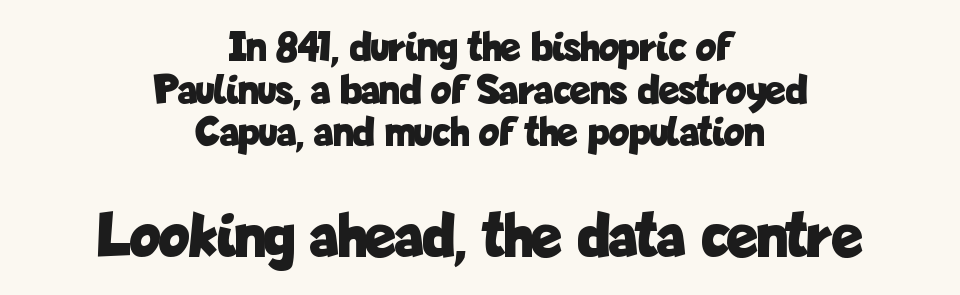
Caption: multi-line text, centered on the measure. Note: smaller setting up top, larger setting below. Heft: maximum for text — a bold. The leading is snug, giving the passage a crowded texture. Lines of text with bare space underneath.
